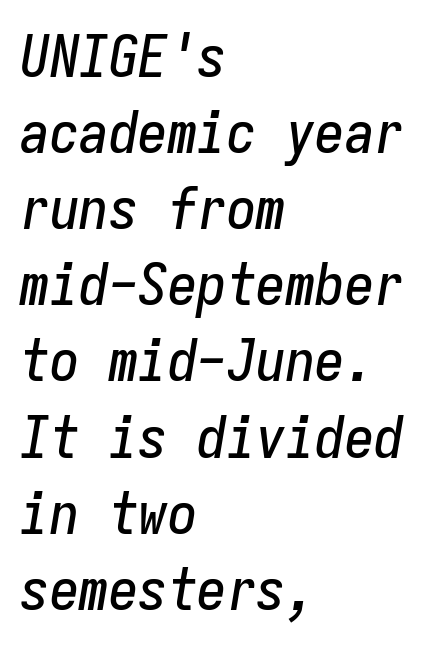
How are the letters spaced? Ordinarily, with no added tracking. If you drew a ruler down the left edge, every line would touch it. Every character here occupies the same horizontal width, giving the sample a typewriter-like rhythm. Designer's note — italics engaged. Beneath every word, the page is bare.
